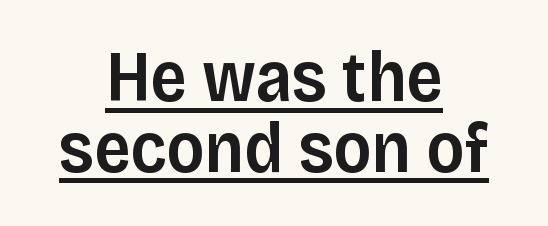
Q: Is the text bold? A: Semi-bold.
Q: Is the text italic (slanted)? A: No, it is upright.
Q: Is the typeface a serif or a sans-serif typeface? A: Sans-serif.
Q: Is the text underlined? A: Yes.
Q: How is the paragraph aligned? A: Centered.
Q: Is the spacing between letters normal or unusually wide? A: Normal.
Q: Is the spacing between lines tight, normal or loose? A: Tight.
Q: Width (condensed, normal, or wide)? A: Normal.
Q: Stroke contrast? A: Low.
Q: x-height? A: Large.
Q: Monospaced? A: No.
